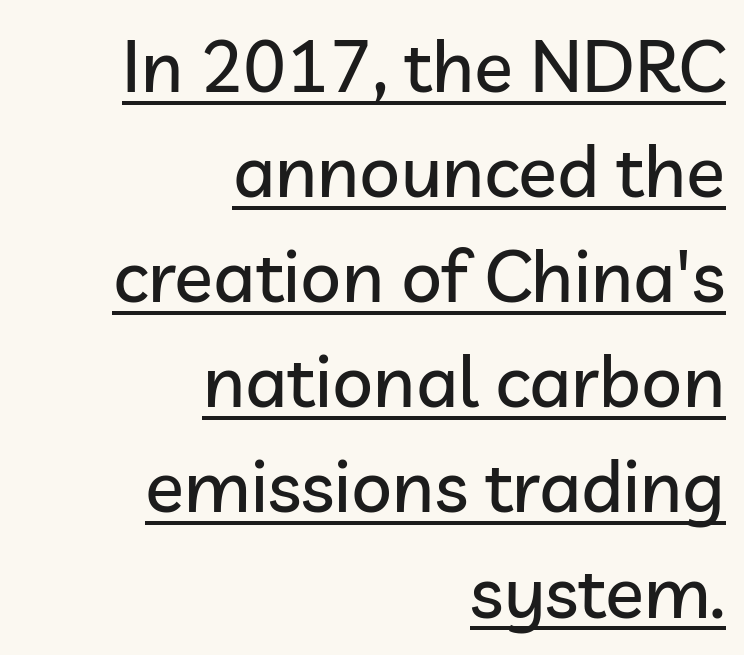
The image shows 72 px sans-serif type, upright; set right-aligned, normal line spacing (1.46x), normal letter spacing, underlined; low stroke contrast and a medium x-height.
